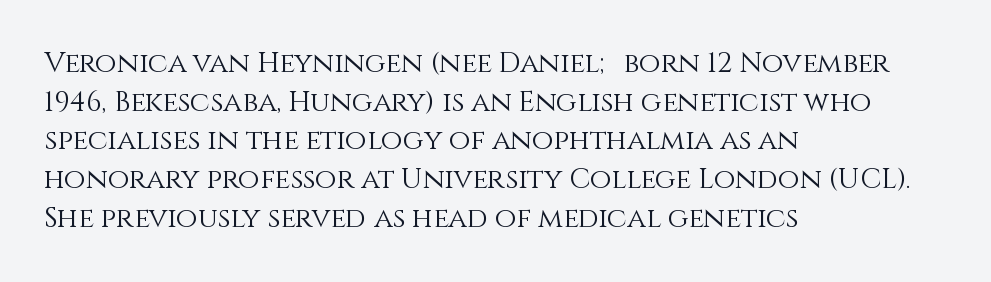
The image shows 28 px light type, upright; set left-aligned, normal line spacing (1.38x), normal letter spacing, not underlined; a large x-height.
